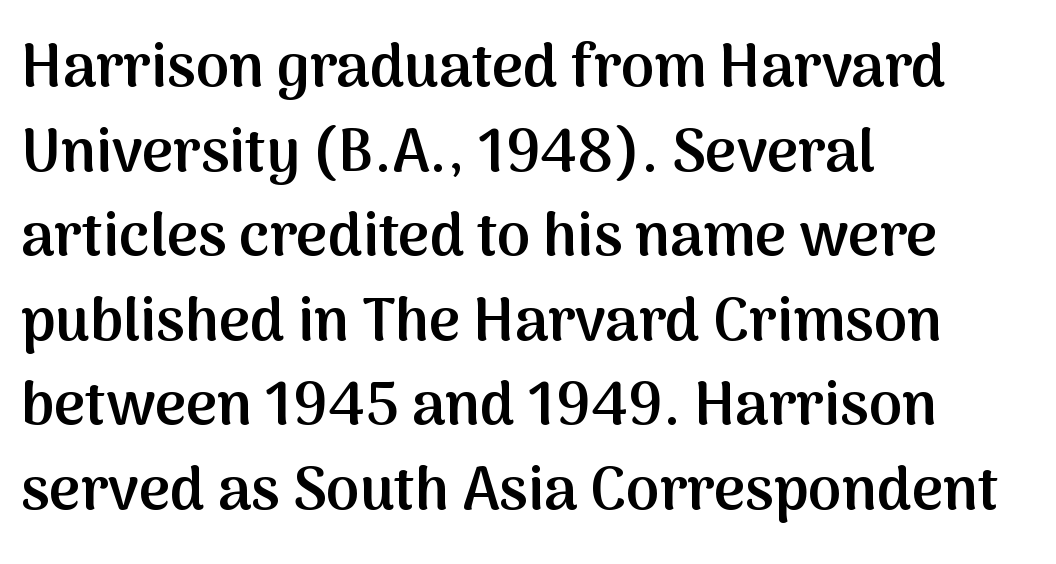
Short note: letters normally spaced. Ascenders rise straight up at ninety degrees. To sum up the face: it is a sans, with no serifs. Compared with a centered layout, this one pins lines to the left instead.
